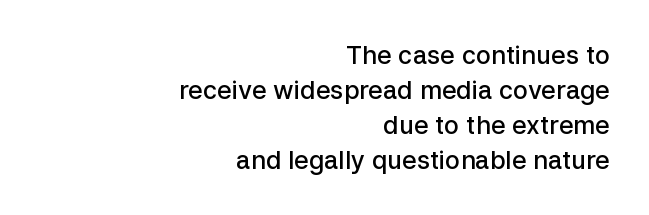
One-word summary of the alignment: right. The face used here is rendered with its standard letterfit. On the weight axis this lands at semibold, roughly 600. Rendered with straight, roman letterforms. Regarding leading, the lines here are spaced in the standard way.
